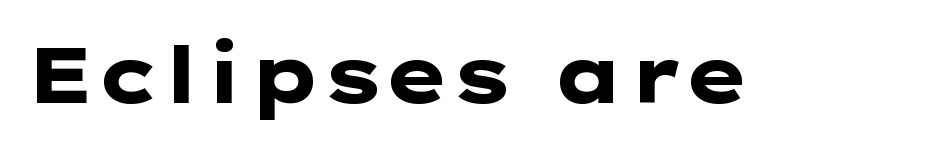
{"serif": "no", "italic": "no", "bold": "yes", "weight": "heavy", "width": "wide", "stroke_contrast": "low", "x_height": "medium", "underline": "no", "letter_spacing": "normal", "letter_spacing_em": 0.0, "glyph_px": 78}
